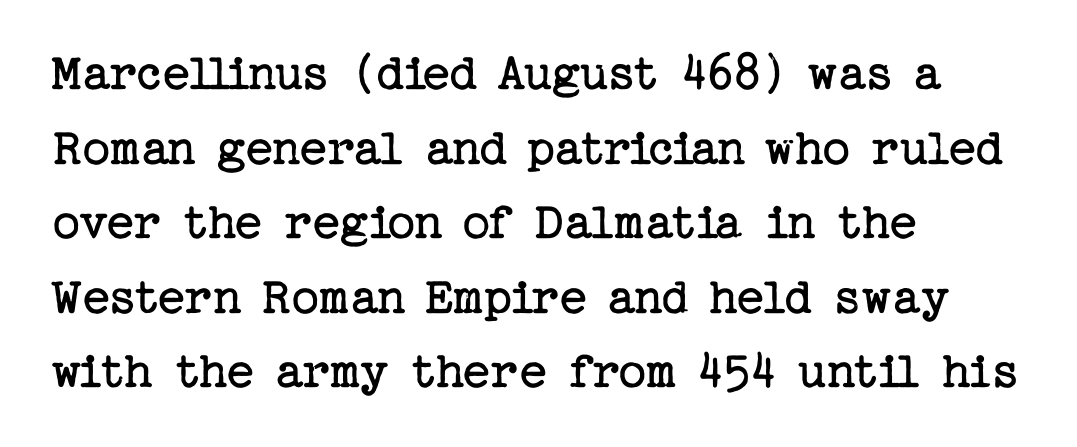
Q: Is the text bold? A: No.
Q: Is the text italic (slanted)? A: No, it is upright.
Q: Is the typeface a serif or a sans-serif typeface? A: Serif.
Q: Is the text underlined? A: No.
Q: How is the paragraph aligned? A: Left-aligned.
Q: Is the spacing between letters normal or unusually wide? A: Normal.
Q: Is the spacing between lines tight, normal or loose? A: Normal.
Q: Width (condensed, normal, or wide)? A: Normal.
Q: Stroke contrast? A: Low.
Q: x-height? A: Medium.
